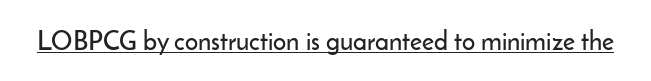
{"italic": "no", "underline": "yes", "letter_spacing": "normal", "letter_spacing_em": 0.0, "glyph_px": 26}
